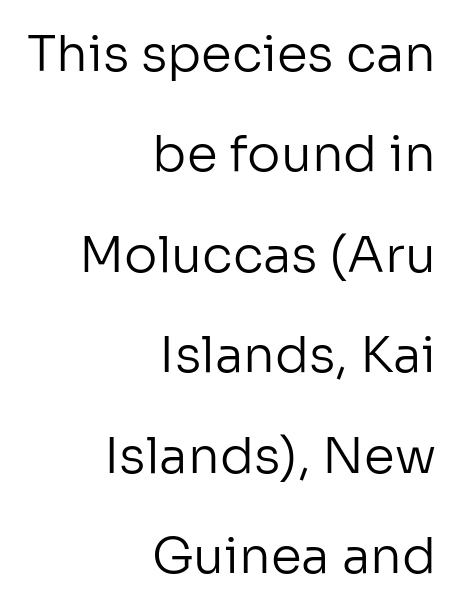
{"serif": "no", "italic": "no", "bold": "no", "weight": "regular", "width": "normal", "stroke_contrast": "low", "x_height": "medium", "monospaced": "no", "underline": "no", "align": "right", "line_spacing": "loose", "line_spacing_ratio": 2.01, "letter_spacing": "normal", "letter_spacing_em": 0.0, "glyph_px": 50}
